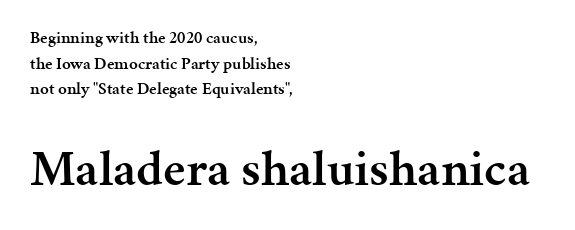
Q: Is the text bold? A: Semi-bold.
Q: Is the text italic (slanted)? A: No, it is upright.
Q: Is the typeface a serif or a sans-serif typeface? A: Serif.
Q: Is the text underlined? A: No.
Q: How is the paragraph aligned? A: Left-aligned.
Q: Is the spacing between letters normal or unusually wide? A: Normal.
Q: Is the spacing between lines tight, normal or loose? A: Normal.
Q: Which block of text is set in a larger size, the first (top) or the second (bottom)? A: The second (bottom) one.
Q: Width (condensed, normal, or wide)? A: Normal.
Q: Stroke contrast? A: Medium.
Q: x-height? A: Medium.
Q: Monospaced? A: No.
